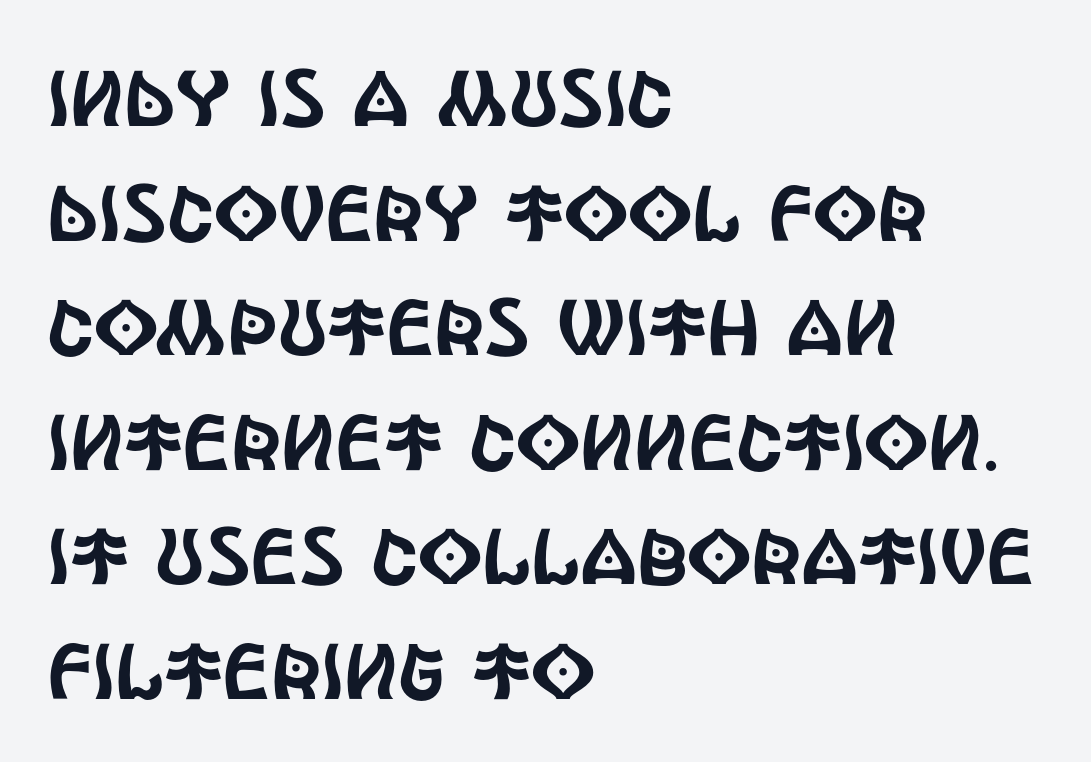
Q: Is the text italic (slanted)? A: No, it is upright.
Q: Is the typeface a serif or a sans-serif typeface? A: Sans-serif.
Q: Is the text underlined? A: No.
Q: How is the paragraph aligned? A: Left-aligned.
Q: Is the spacing between letters normal or unusually wide? A: Normal.
Q: Is the spacing between lines tight, normal or loose? A: Normal.
Q: Width (condensed, normal, or wide)? A: Condensed.
Q: x-height? A: Large.
Q: Monospaced? A: No.
